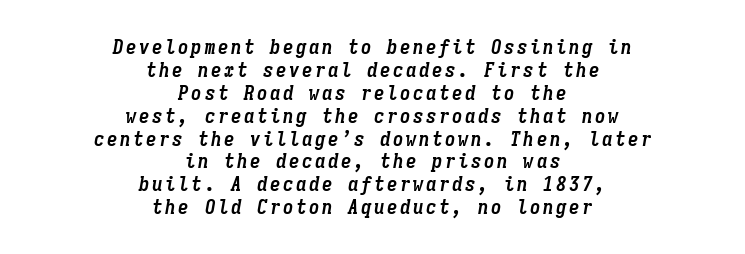
{"italic": "yes", "lean": "right", "slant_degrees": 9, "bold": "yes", "underline": "no", "align": "center", "line_spacing": "tight", "line_spacing_ratio": 1.09, "glyph_px": 21}
